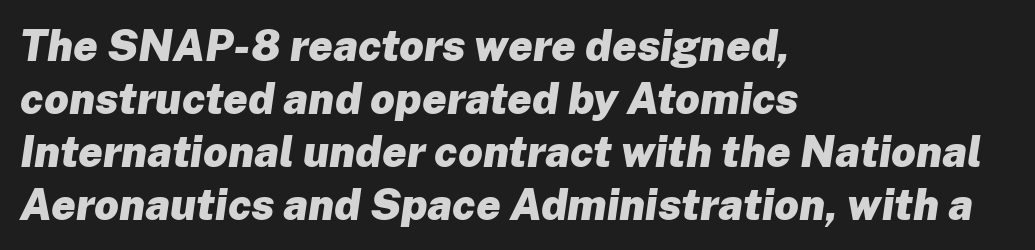
The image shows 43 px heavy type, italic (leaning right); set left-aligned, line spacing 1.23x, normal letter spacing, not underlined; low stroke contrast and a medium x-height.
